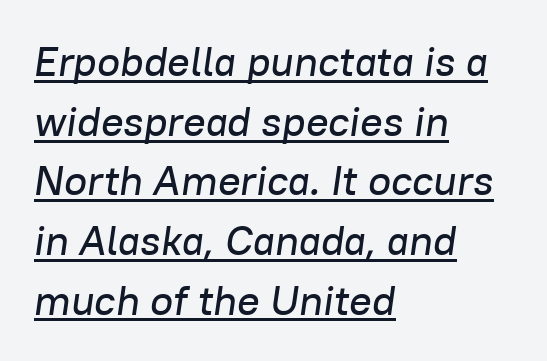
Q: Is the text italic (slanted)? A: Yes, it leans right by about 8 degrees.
Q: Is the text underlined? A: Yes.
Q: How is the paragraph aligned? A: Left-aligned.
Q: Is the spacing between letters normal or unusually wide? A: Normal.
Q: Is the spacing between lines tight, normal or loose? A: Normal.
Q: Width (condensed, normal, or wide)? A: Normal.
Q: Stroke contrast? A: Low.
Q: x-height? A: Medium.
Q: Monospaced? A: No.
